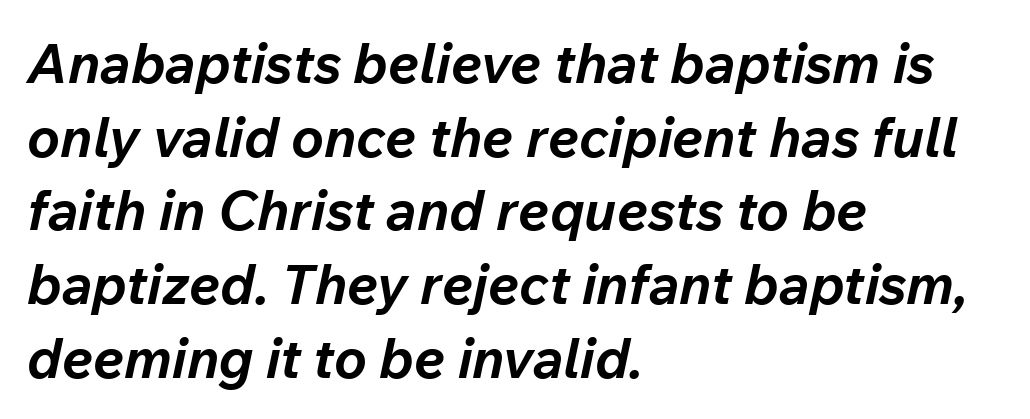
Quick note: interline space is typical. Glance below the letters and you will spot only blank space. Teacher's note: observe the even left margin — that is flush-left alignment. The horizontal fit of the characters is conventional and even. It's the slanting kind of type. Its strokes are broad and dark, the hallmark of bold type.
